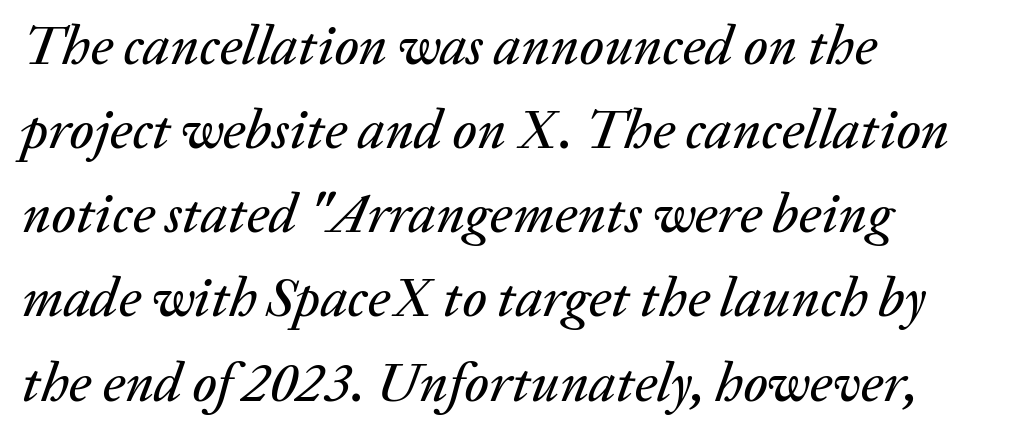
The image shows 55 px text type, italic (leaning right); set left-aligned, normal line spacing (1.53x), normal letter spacing, not underlined; low stroke contrast and a medium x-height.
